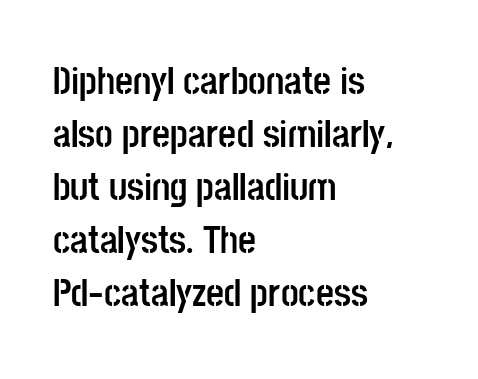
Q: Is the text bold? A: Yes.
Q: Is the text italic (slanted)? A: No, it is upright.
Q: Is the typeface a serif or a sans-serif typeface? A: Sans-serif.
Q: Is the text underlined? A: No.
Q: How is the paragraph aligned? A: Left-aligned.
Q: Is the spacing between letters normal or unusually wide? A: Normal.
Q: Is the spacing between lines tight, normal or loose? A: Normal.
Q: Width (condensed, normal, or wide)? A: Condensed.
Q: Stroke contrast? A: Low.
Q: x-height? A: Large.
Q: Monospaced? A: No.
